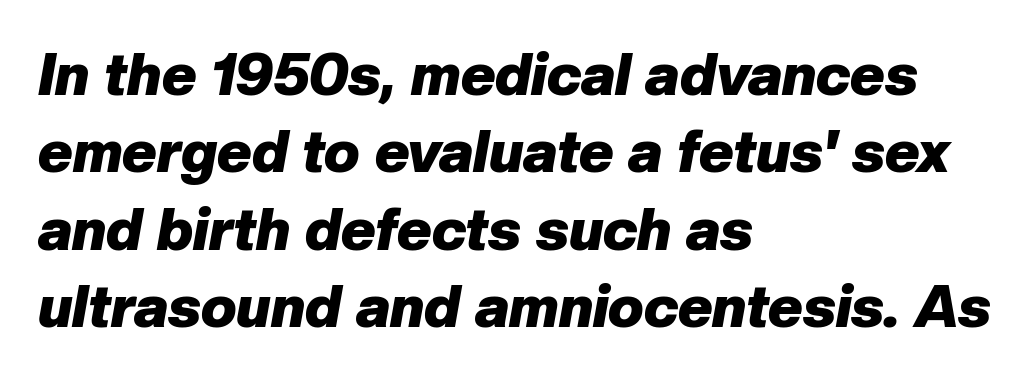
Caption: standard tracking, unaltered. Is the type slanted? Yes — the strokes lean at a clear angle. Heavy, bold letterforms. A student would call this left alignment; a typographer would say flush left, rag right. The face used here is proportionally spaced, like ordinary book or web type. A clean baseline with only descenders dipping below it.
